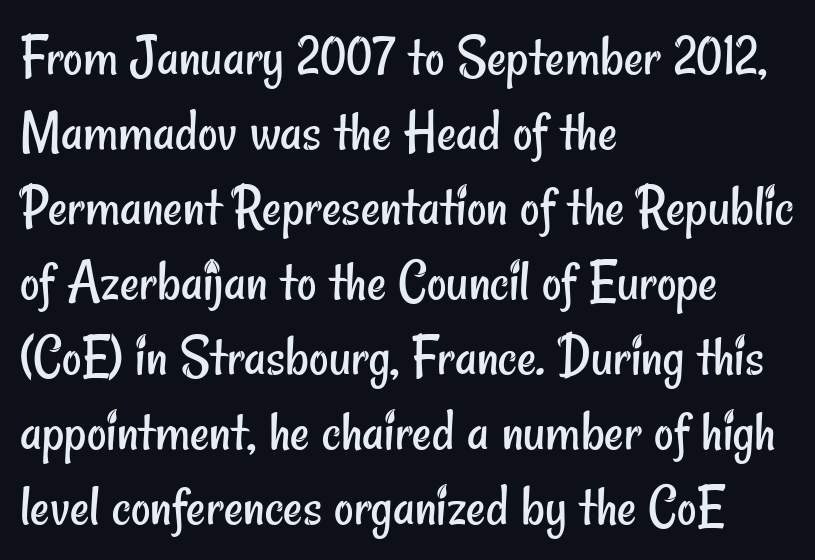
{"serif": "no", "bold": "no", "weight": "regular", "width": "condensed", "stroke_contrast": "low", "x_height": "small", "monospaced": "no", "underline": "no", "align": "left", "line_spacing": "normal", "line_spacing_ratio": 1.25, "letter_spacing": "normal", "letter_spacing_em": 0.0, "glyph_px": 60}
